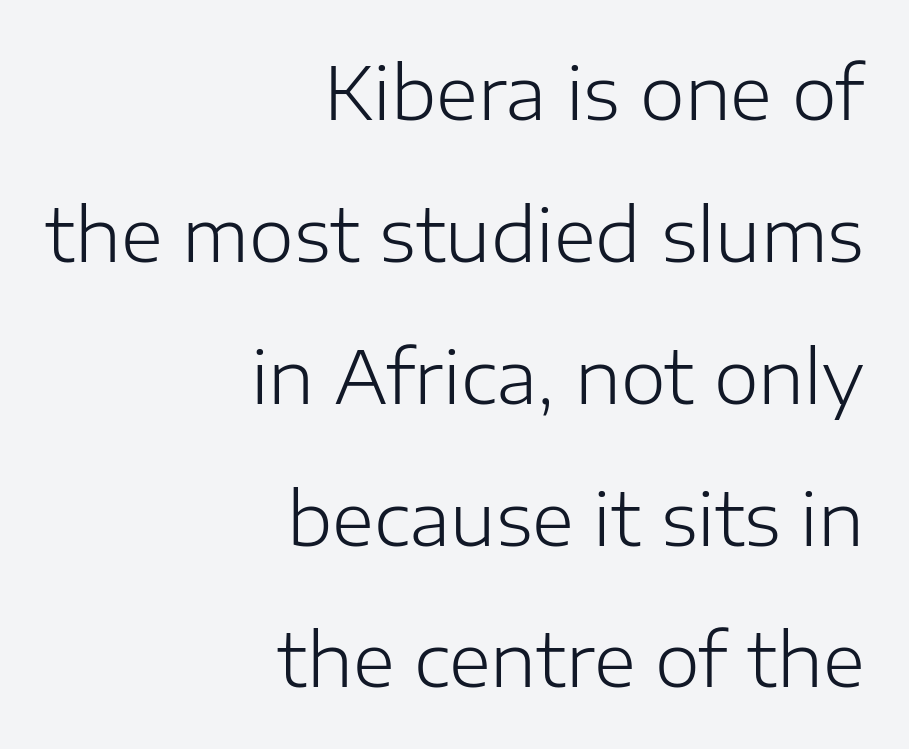
{"serif": "no", "italic": "no", "bold": "no", "weight": "light", "width": "normal", "stroke_contrast": "low", "x_height": "medium", "monospaced": "no", "underline": "no", "align": "right", "line_spacing": "loose", "line_spacing_ratio": 1.97, "letter_spacing": "normal", "letter_spacing_em": 0.0, "glyph_px": 72}
